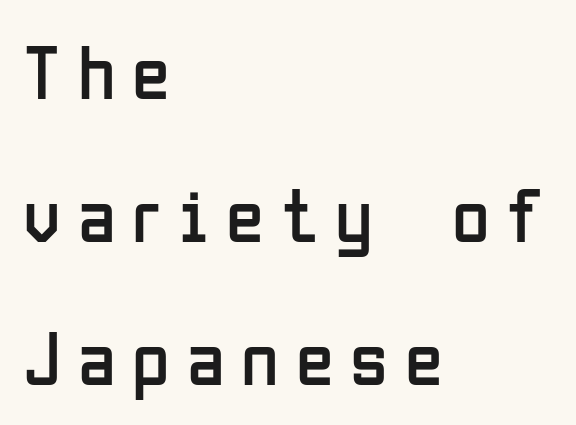
The face used here is proportionally spaced, like ordinary book or web type. On a weight scale, this lands at 450 or below. Where is the straight margin? On the left. The face used here is rendered with a markedly widened letterfit. The string is rendered with underlining switched off.
